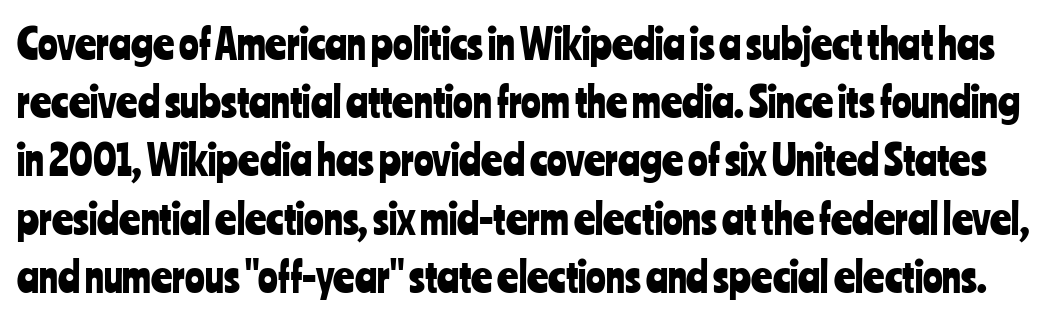
{"serif": "no", "italic": "no", "width": "condensed", "stroke_contrast": "low", "x_height": "medium", "monospaced": "no", "underline": "no", "line_spacing": "normal", "line_spacing_ratio": 1.42, "letter_spacing": "normal", "letter_spacing_em": 0.0, "glyph_px": 41}
